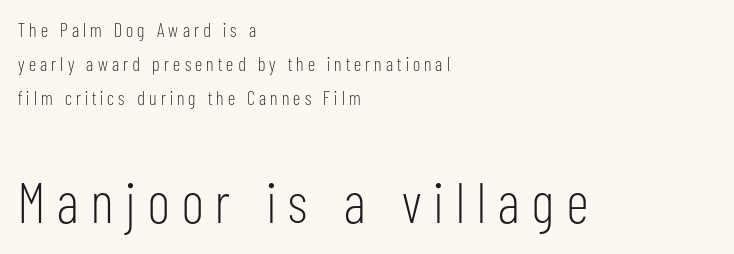
The image shows 57 px light, condensed sans-serif type, upright; set left-aligned, line spacing 1.8x, unusually wide letter spacing (+0.22 em), not underlined; the second (bottom) block is 3.0x larger; low stroke contrast and a medium x-height.
